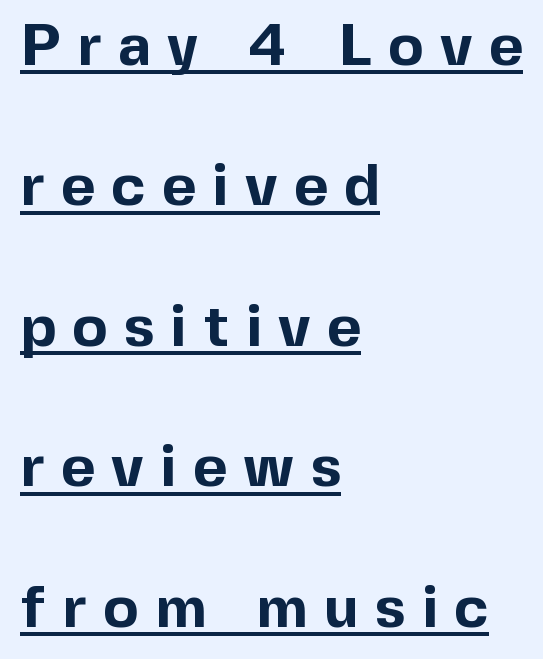
Q: Is the text bold? A: Yes.
Q: Is the text italic (slanted)? A: No, it is upright.
Q: Is the typeface a serif or a sans-serif typeface? A: Sans-serif.
Q: Is the text underlined? A: Yes.
Q: How is the paragraph aligned? A: Left-aligned.
Q: Is the spacing between letters normal or unusually wide? A: Unusually wide.
Q: Is the spacing between lines tight, normal or loose? A: Loose.
Q: Width (condensed, normal, or wide)? A: Normal.
Q: x-height? A: Medium.
Q: Monospaced? A: No.
